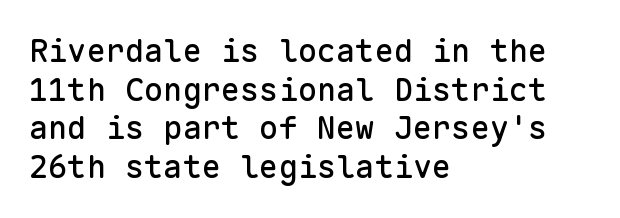
Q: Is the text italic (slanted)? A: No, it is upright.
Q: Is the typeface a serif or a sans-serif typeface? A: Sans-serif.
Q: Is the text underlined? A: No.
Q: How is the paragraph aligned? A: Left-aligned.
Q: Is the spacing between letters normal or unusually wide? A: Normal.
Q: Width (condensed, normal, or wide)? A: Normal.
Q: Stroke contrast? A: Low.
Q: x-height? A: Medium.
Q: Monospaced? A: Yes.
